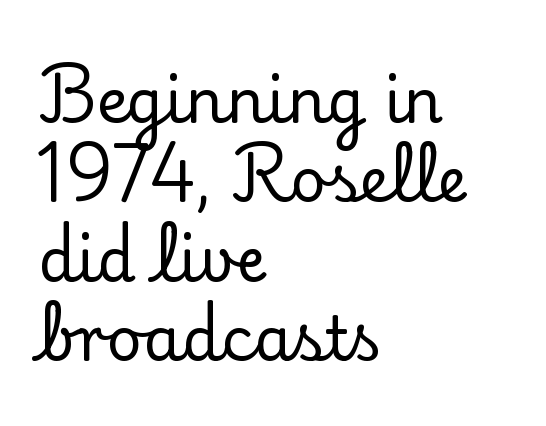
{"serif": "yes", "italic": "no", "width": "normal", "stroke_contrast": "low", "x_height": "small", "monospaced": "no", "underline": "no", "align": "left", "line_spacing": "normal", "line_spacing_ratio": 1.3, "letter_spacing": "normal", "letter_spacing_em": 0.0, "glyph_px": 61}
